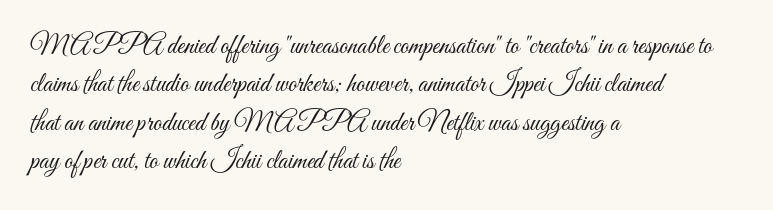
{"bold": "no", "underline": "no", "align": "left", "line_spacing": "normal", "line_spacing_ratio": 1.42, "letter_spacing": "normal", "letter_spacing_em": 0.0, "glyph_px": 27}
